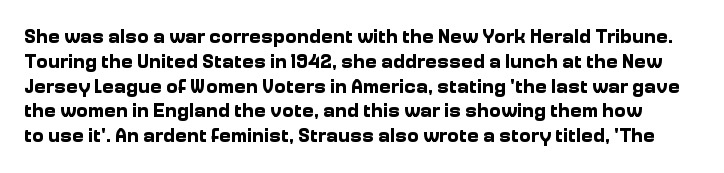
{"italic": "no", "bold": "yes", "underline": "no", "line_spacing_ratio": 1.24, "letter_spacing": "normal", "letter_spacing_em": 0.0, "glyph_px": 20}
